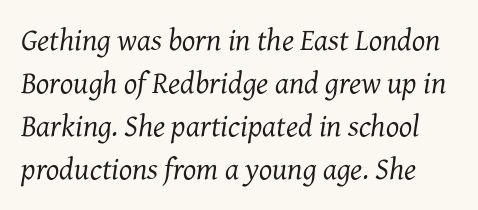
{"serif": "yes", "italic": "yes", "lean": "right", "slant_degrees": 7, "bold": "no", "weight": "regular", "width": "normal", "stroke_contrast": "medium", "x_height": "medium", "monospaced": "no", "underline": "no", "line_spacing": "normal", "line_spacing_ratio": 1.39, "letter_spacing": "normal", "letter_spacing_em": 0.0, "glyph_px": 31}
